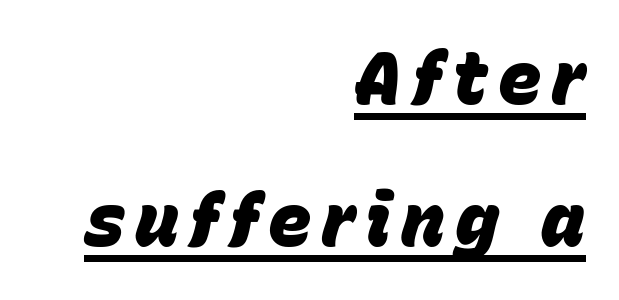
Q: Is the text bold? A: Yes.
Q: Is the text italic (slanted)? A: Yes, it leans right by about 15 degrees.
Q: Is the text underlined? A: Yes.
Q: How is the paragraph aligned? A: Right-aligned.
Q: Is the spacing between lines tight, normal or loose? A: Loose.
Q: Width (condensed, normal, or wide)? A: Normal.
Q: Stroke contrast? A: Low.
Q: x-height? A: Large.
Q: Monospaced? A: No.
